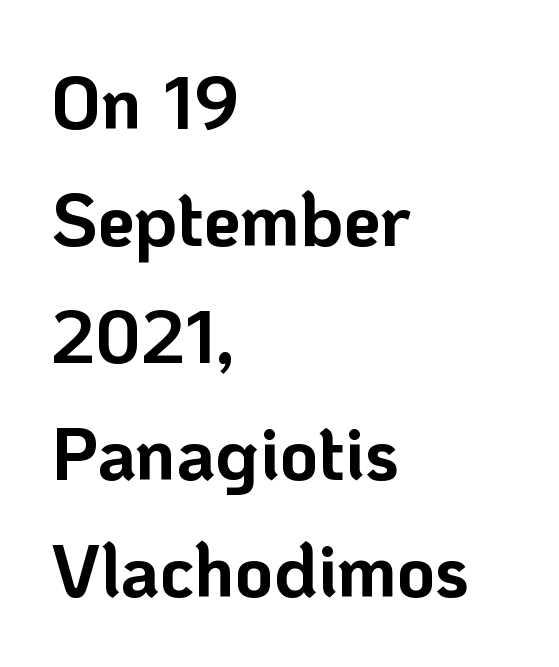
Clear beneath every line of the passage. Check where the strokes stop: nothing finishes them off — pure sans. Proportional: the letters do not fall into vertical columns. Upright lettering throughout.
